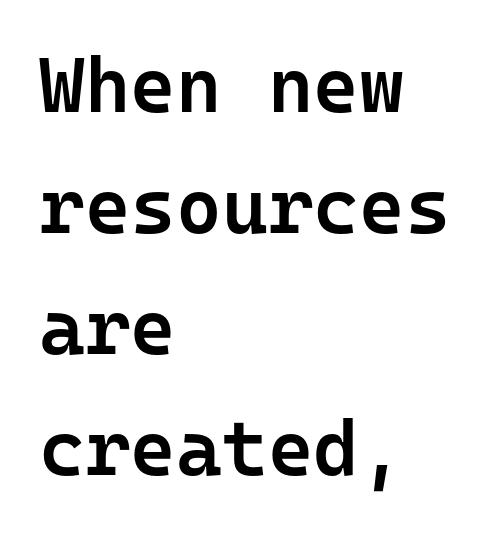
The image shows 78 px semibold sans-serif type, upright, monospaced; set left-aligned, normal line spacing (1.55x), normal letter spacing, not underlined; low stroke contrast and a medium x-height.
